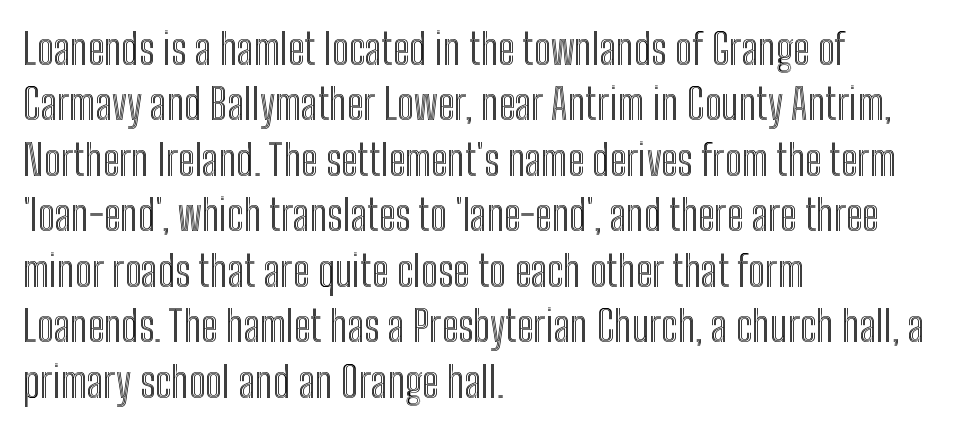
The image shows 42 px condensed type, upright; set left-aligned, normal line spacing (1.32x), normal letter spacing, not underlined; a medium x-height.
